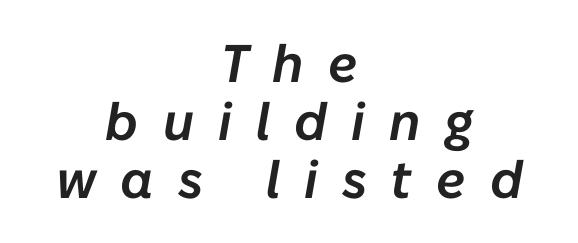
The image shows 53 px text type, italic (leaning right); set centered, tight line spacing (1.09x), unusually wide letter spacing (+0.46 em), not underlined; low stroke contrast and a medium x-height.
